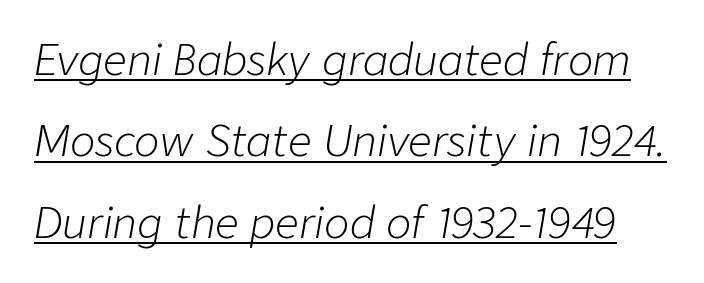
{"italic": "yes", "lean": "right", "slant_degrees": 9, "bold": "no", "weight": "light", "width": "normal", "stroke_contrast": "low", "x_height": "medium", "monospaced": "no", "underline": "yes", "line_spacing": "loose", "line_spacing_ratio": 1.94, "letter_spacing": "normal", "letter_spacing_em": 0.0, "glyph_px": 42}
